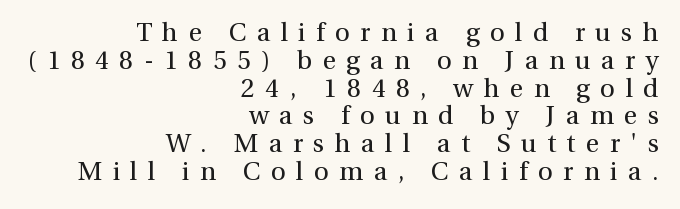
Q: Is the text bold? A: No.
Q: Is the text italic (slanted)? A: No, it is upright.
Q: Is the text underlined? A: No.
Q: How is the paragraph aligned? A: Right-aligned.
Q: Is the spacing between letters normal or unusually wide? A: Unusually wide.
Q: Is the spacing between lines tight, normal or loose? A: Tight.
